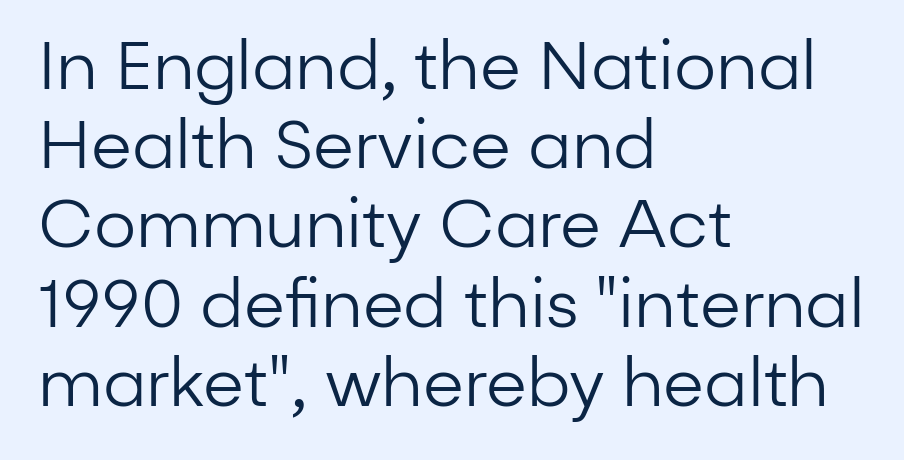
The image shows 66 px regular-weight sans-serif type, upright; set left-aligned, line spacing 1.2x, normal letter spacing, not underlined; low stroke contrast and a medium x-height.
